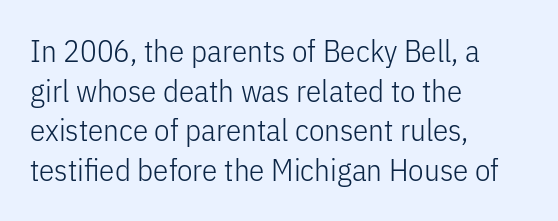
The image shows 31 px light, condensed sans-serif type, upright; set left-aligned, normal line spacing (1.28x), normal letter spacing, not underlined; low stroke contrast and a medium x-height.
